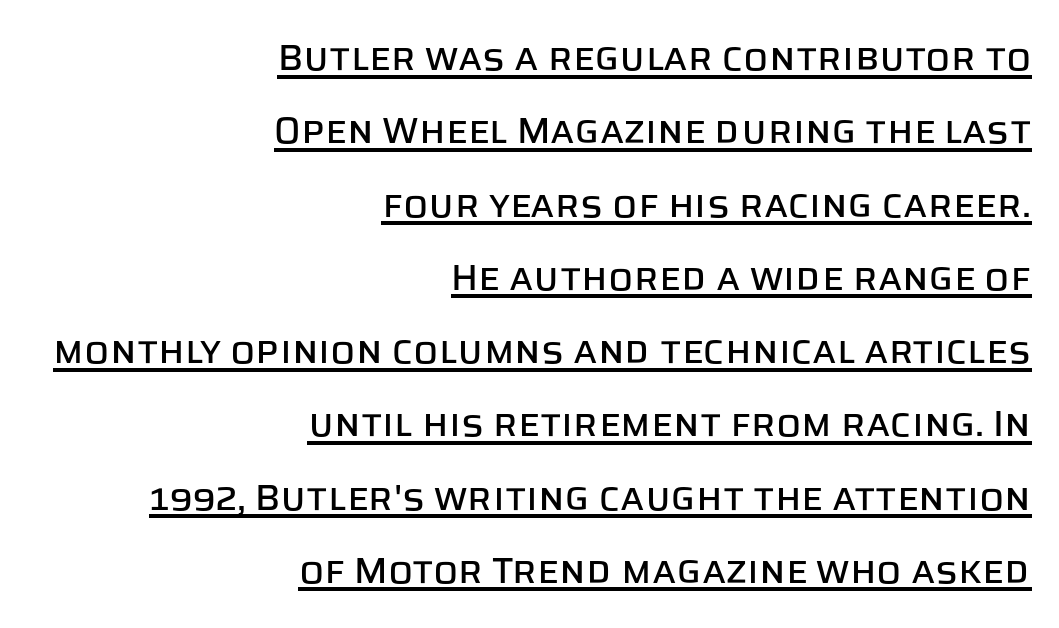
Every word sits above its own underline. Every stem runs plumb, perpendicular to the baseline. Line spacing here is loose. Do the characters align in a grid? No, the font is proportional.
